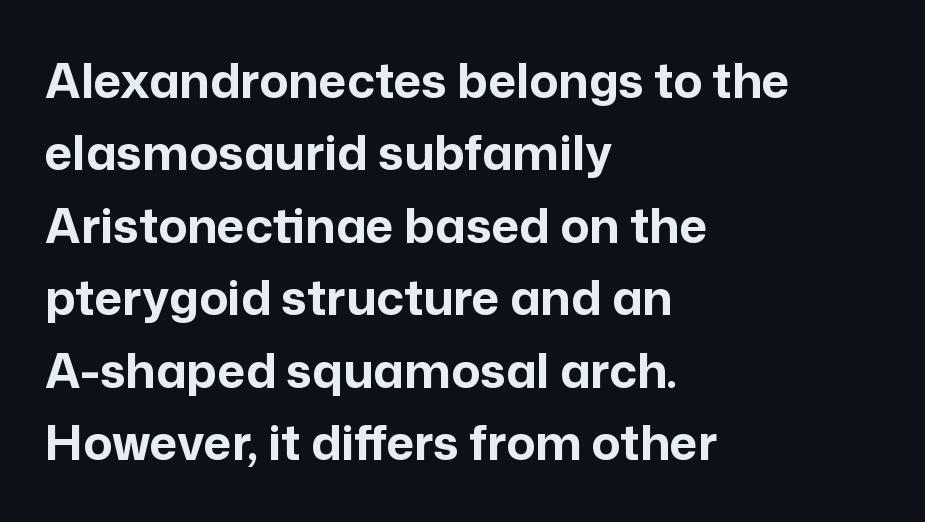
{"serif": "no", "italic": "no", "bold": "yes", "weight": "bold", "width": "normal", "stroke_contrast": "low", "x_height": "medium", "monospaced": "no", "underline": "no", "align": "left", "line_spacing": "normal", "line_spacing_ratio": 1.51, "letter_spacing": "normal", "letter_spacing_em": 0.0, "glyph_px": 48}
